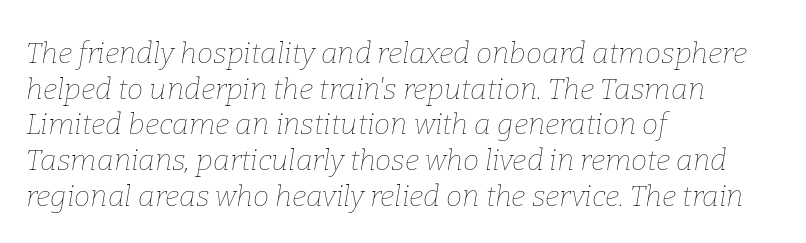
The image shows 29 px thin type, italic (leaning right); set left-aligned, line spacing 1.23x, normal letter spacing, not underlined; low stroke contrast and a medium x-height.
